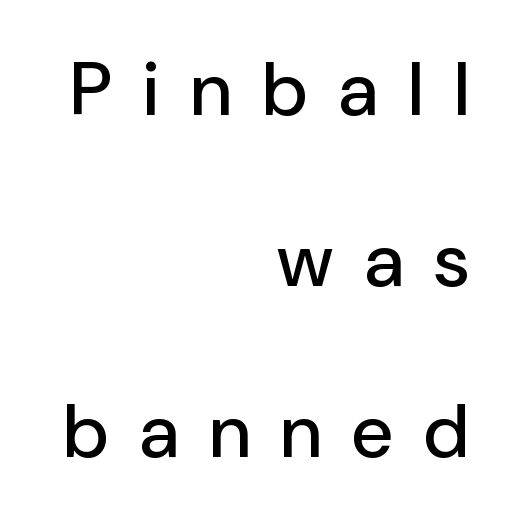
{"serif": "no", "italic": "no", "width": "normal", "stroke_contrast": "low", "x_height": "medium", "monospaced": "no", "underline": "no", "align": "right", "line_spacing": "loose", "line_spacing_ratio": 2.28, "letter_spacing": "wide", "letter_spacing_em": 0.41, "glyph_px": 75}
